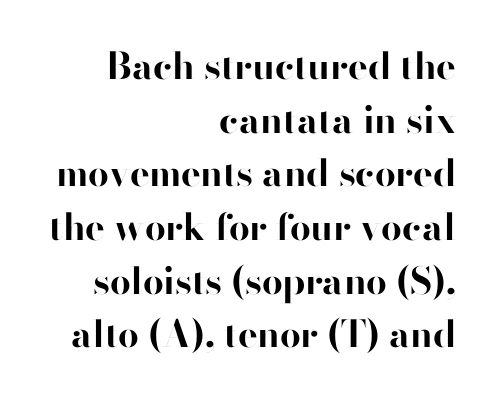
{"serif": "no", "italic": "no", "bold": "yes", "weight": "bold", "width": "normal", "stroke_contrast": "high", "x_height": "small", "monospaced": "no", "underline": "no", "align": "right", "line_spacing": "normal", "line_spacing_ratio": 1.45, "letter_spacing": "normal", "letter_spacing_em": 0.0, "glyph_px": 37}
